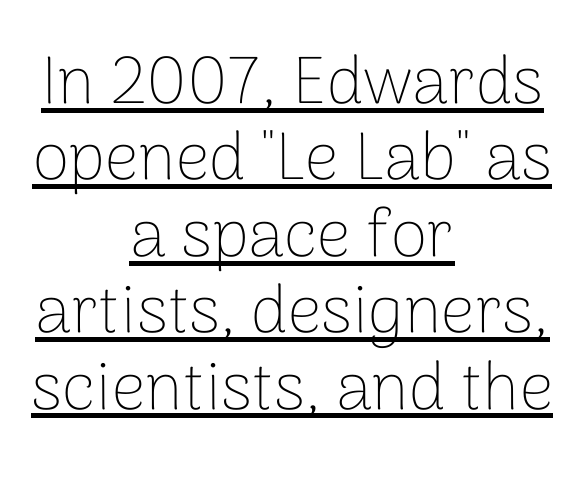
{"serif": "no", "italic": "no", "bold": "no", "weight": "thin", "width": "normal", "stroke_contrast": "low", "x_height": "medium", "monospaced": "no", "underline": "yes", "align": "center", "line_spacing": "tight", "line_spacing_ratio": 1.14, "letter_spacing": "normal", "letter_spacing_em": 0.0, "glyph_px": 67}
